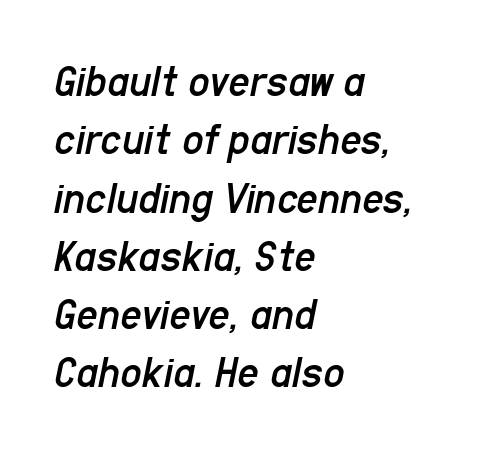
{"italic": "yes", "lean": "right", "slant_degrees": 11, "bold": "no", "weight": "regular", "width": "condensed", "stroke_contrast": "low", "x_height": "medium", "monospaced": "no", "underline": "no", "align": "left", "line_spacing_ratio": 1.24, "letter_spacing": "normal", "letter_spacing_em": 0.0, "glyph_px": 47}
